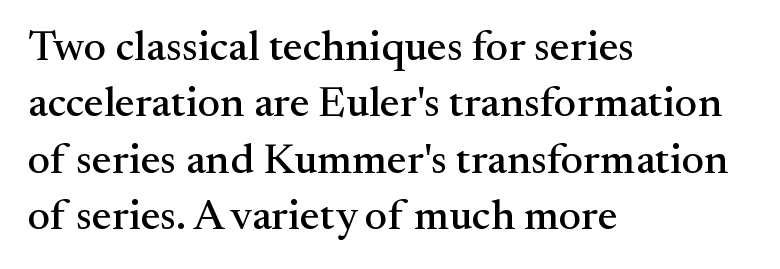
{"serif": "yes", "italic": "no", "width": "normal", "stroke_contrast": "medium", "x_height": "small", "monospaced": "no", "underline": "no", "align": "left", "line_spacing": "normal", "line_spacing_ratio": 1.31, "letter_spacing": "normal", "letter_spacing_em": 0.0, "glyph_px": 43}
